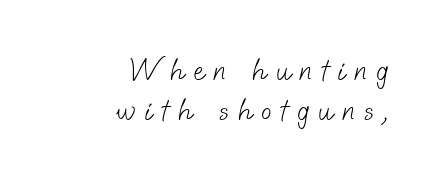
Examine the stroke ends and you'll find no serifs. Note the varied advance widths — an 'i' is clearly narrower than an 'm'. A light-to-regular cut is what we see here. The vertical gap from one line to the next is medium. The letterforms stand isolated, each surrounded by extra space. Has an underline been added? It has not.
